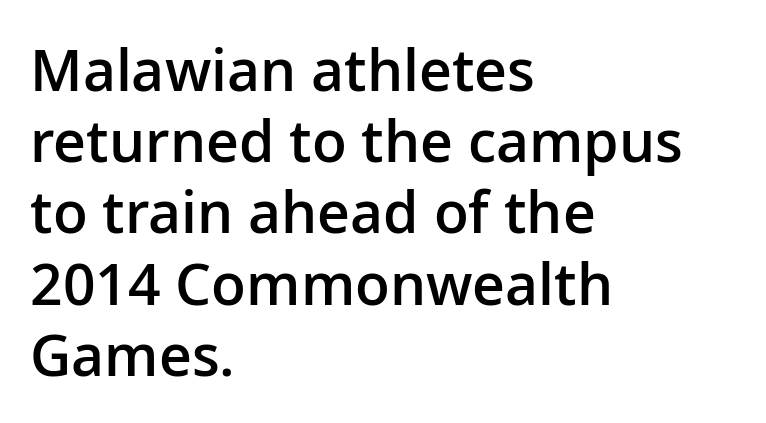
Q: Is the text bold? A: Semi-bold.
Q: Is the text italic (slanted)? A: No, it is upright.
Q: Is the typeface a serif or a sans-serif typeface? A: Sans-serif.
Q: Is the text underlined? A: No.
Q: How is the paragraph aligned? A: Left-aligned.
Q: Is the spacing between letters normal or unusually wide? A: Normal.
Q: Is the spacing between lines tight, normal or loose? A: Normal.
Q: Width (condensed, normal, or wide)? A: Normal.
Q: Stroke contrast? A: Low.
Q: x-height? A: Medium.
Q: Monospaced? A: No.
